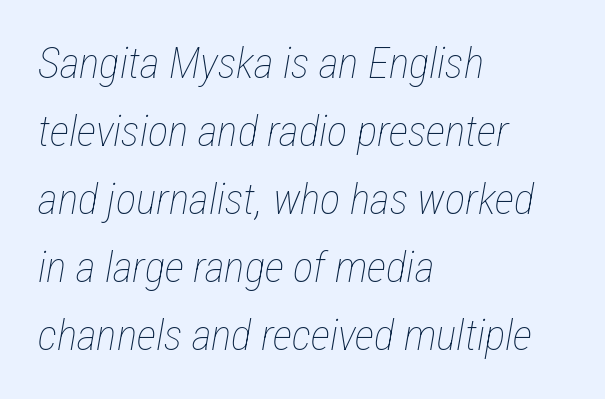
Counters stay open thanks to moderate or lighter strokes. You could not count columns in this text — the font is proportionally spaced. This sample is left-justified, so line endings fall wherever the words run out. Honestly, the letter spacing is just normal — you wouldn't notice it.
